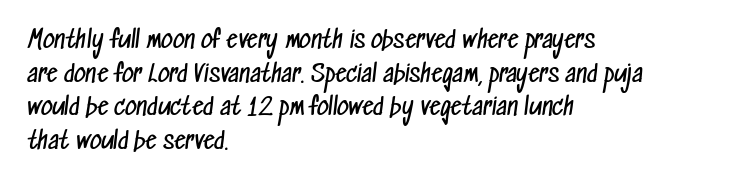
Q: Is the text bold? A: No.
Q: Is the text underlined? A: No.
Q: How is the paragraph aligned? A: Left-aligned.
Q: Is the spacing between letters normal or unusually wide? A: Normal.
Q: Is the spacing between lines tight, normal or loose? A: Normal.
